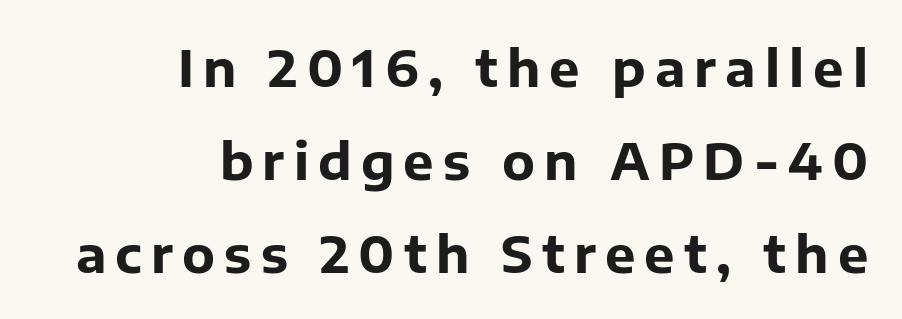
{"serif": "no", "italic": "no", "bold": "yes", "weight": "bold", "width": "normal", "stroke_contrast": "low", "x_height": "medium", "monospaced": "no", "underline": "no", "align": "right", "line_spacing_ratio": 1.82, "glyph_px": 51}
